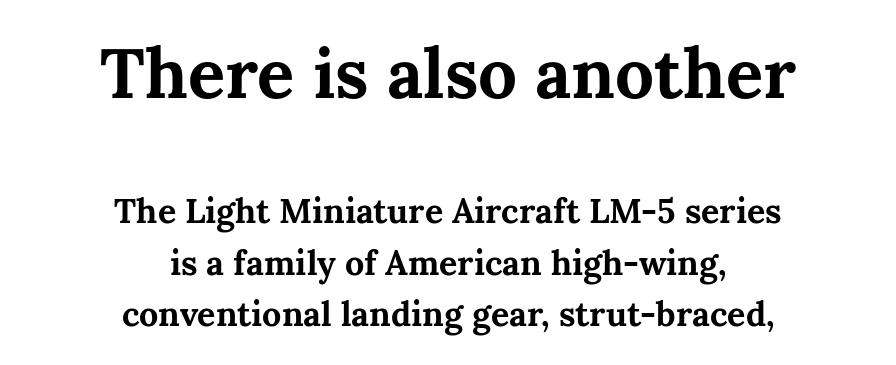
{"serif": "yes", "italic": "no", "bold": "yes", "weight": "bold", "width": "normal", "stroke_contrast": "medium", "x_height": "medium", "monospaced": "no", "underline": "no", "align": "center", "line_spacing": "normal", "line_spacing_ratio": 1.52, "letter_spacing": "normal", "letter_spacing_em": 0.0, "larger_block": "first", "size_ratio": 2.03, "glyph_px": 69}
